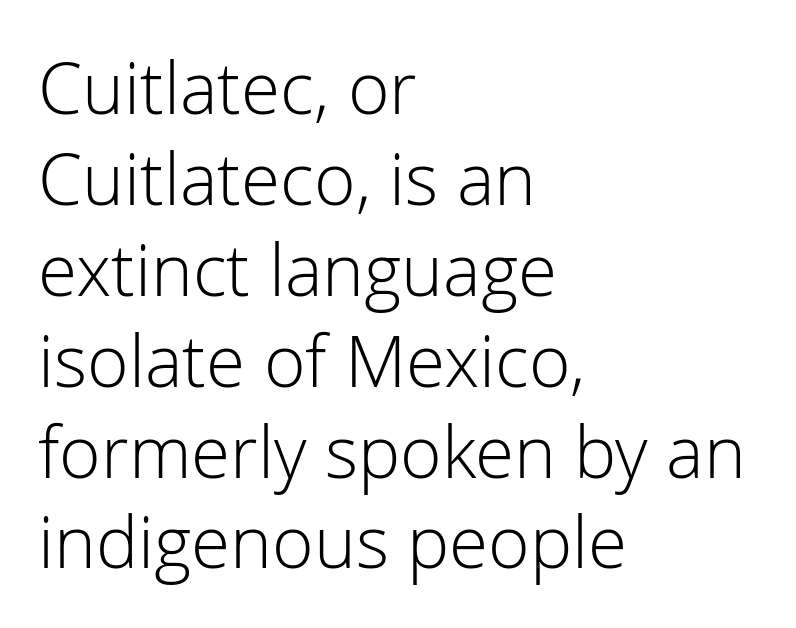
The passage shown is typed in a proportional face where columns would drift. The gaps between neighbouring characters are ordinary and unremarkable. Stroke mass is kept to a normal reading level or below. In terms of posture, this sample is upright.
